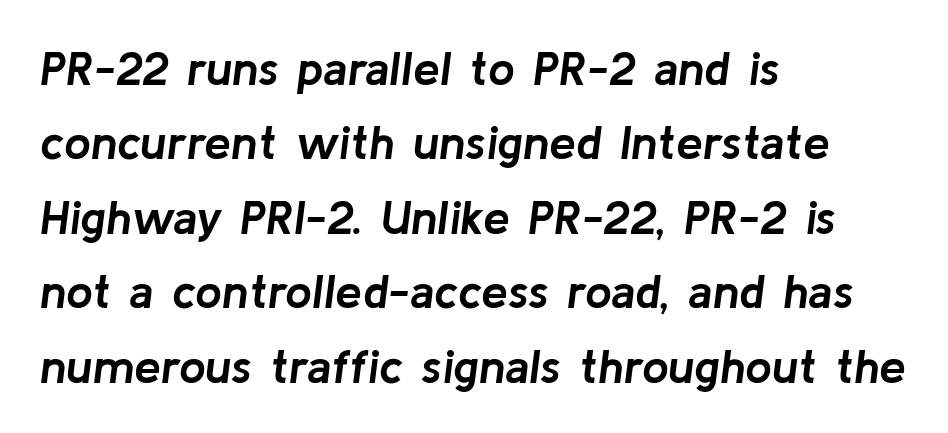
The image shows 48 px semibold type, italic (leaning right); set left-aligned, normal line spacing (1.55x), normal letter spacing, not underlined; low stroke contrast and a medium x-height.
